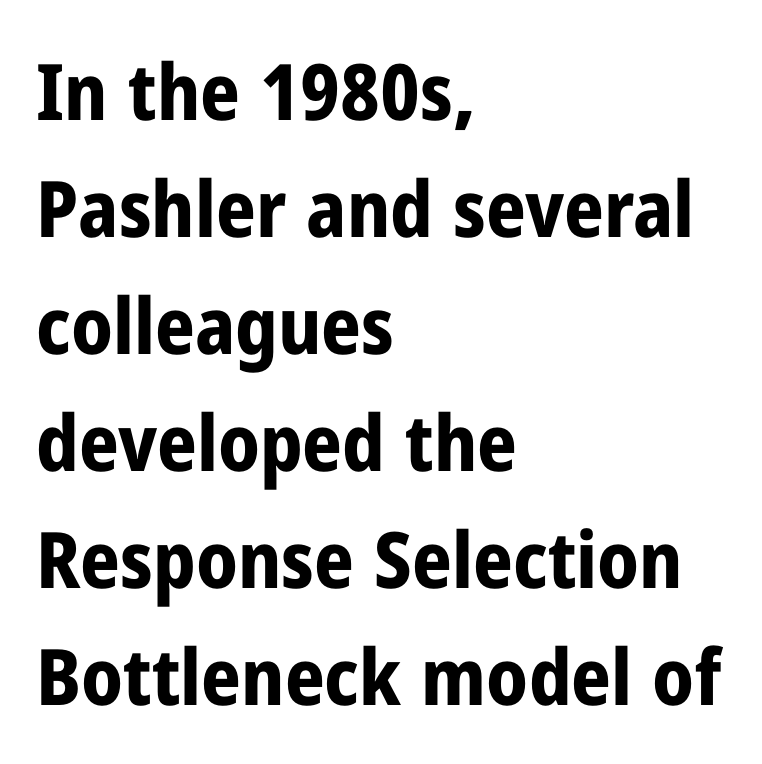
{"serif": "no", "italic": "no", "bold": "yes", "weight": "bold", "width": "condensed", "stroke_contrast": "low", "x_height": "medium", "monospaced": "no", "underline": "no", "align": "left", "line_spacing": "normal", "line_spacing_ratio": 1.5, "letter_spacing": "normal", "letter_spacing_em": 0.0, "glyph_px": 78}
